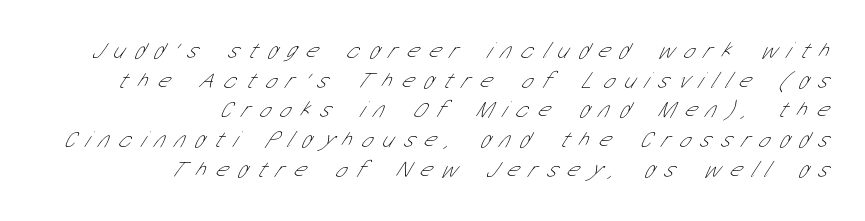
The passage shown is not underscored anywhere. Each new line begins a customary step beneath the previous one. A student would call this right alignment; a typographer would say flush right, rag left. Stem width sits at or under what a default text font uses. How are the letters spaced? Widely, with obvious added tracking.
